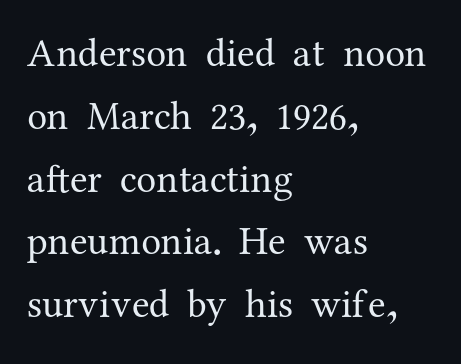
Q: Is the text bold? A: No.
Q: Is the text italic (slanted)? A: No, it is upright.
Q: Is the typeface a serif or a sans-serif typeface? A: Serif.
Q: Is the text underlined? A: No.
Q: How is the paragraph aligned? A: Left-aligned.
Q: Is the spacing between letters normal or unusually wide? A: Normal.
Q: Is the spacing between lines tight, normal or loose? A: Normal.
Q: Width (condensed, normal, or wide)? A: Normal.
Q: Stroke contrast? A: Medium.
Q: x-height? A: Medium.
Q: Monospaced? A: No.
